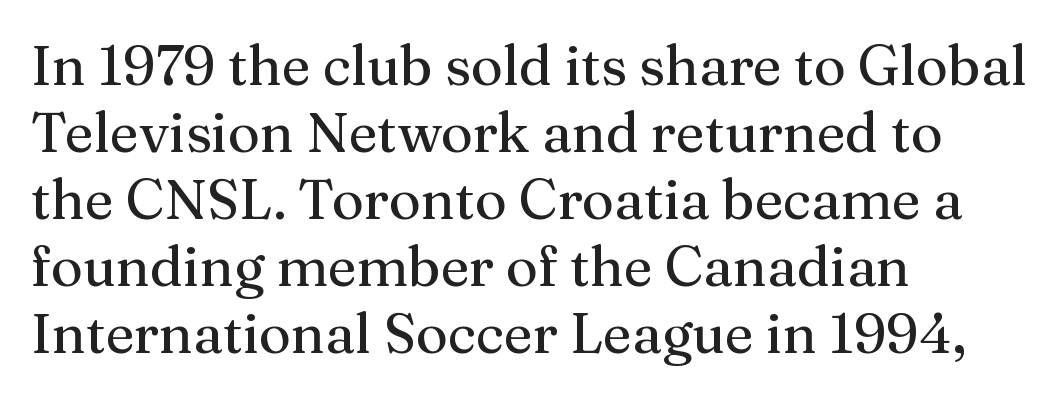
The image shows 55 px serif type, upright; set left-aligned, line spacing 1.22x, normal letter spacing, not underlined; medium stroke contrast and a medium x-height.
